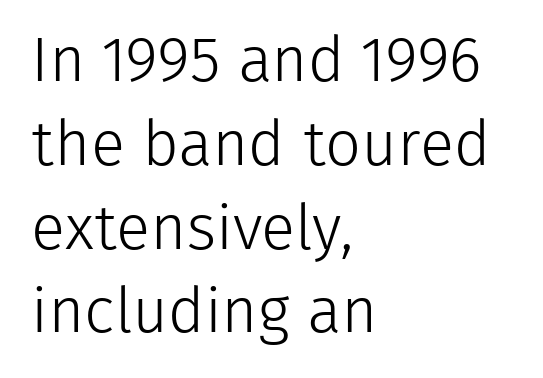
Q: Is the text bold? A: No.
Q: Is the text italic (slanted)? A: No, it is upright.
Q: Is the typeface a serif or a sans-serif typeface? A: Sans-serif.
Q: Is the text underlined? A: No.
Q: How is the paragraph aligned? A: Left-aligned.
Q: Is the spacing between letters normal or unusually wide? A: Normal.
Q: Is the spacing between lines tight, normal or loose? A: Normal.
Q: Width (condensed, normal, or wide)? A: Normal.
Q: Stroke contrast? A: Low.
Q: x-height? A: Medium.
Q: Monospaced? A: No.
